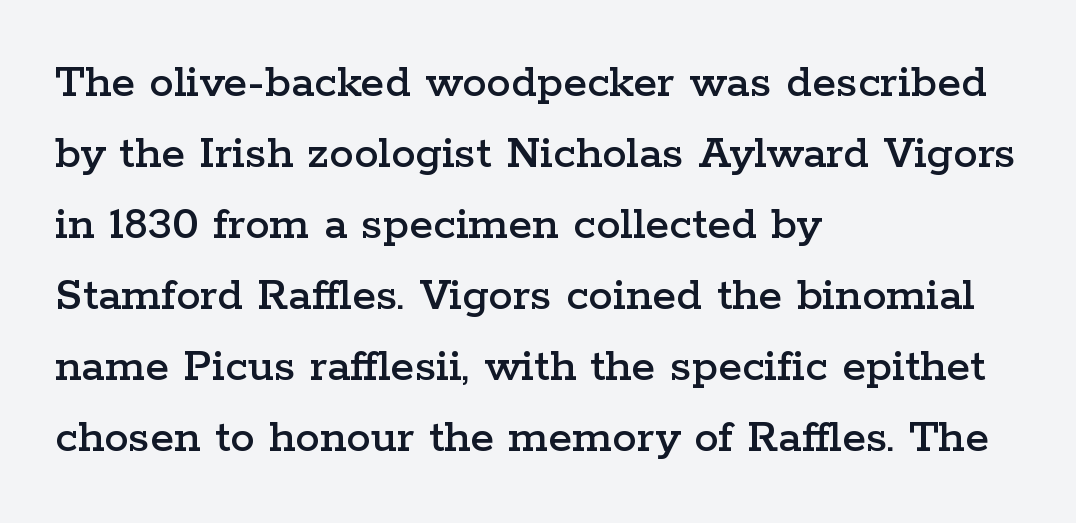
Compared with typical paragraphs, the rows here are spaced about the same. The passage shown is not underscored anywhere. The rendering anchors every line to the left-hand side. What kind of face is this? One with serifs.
